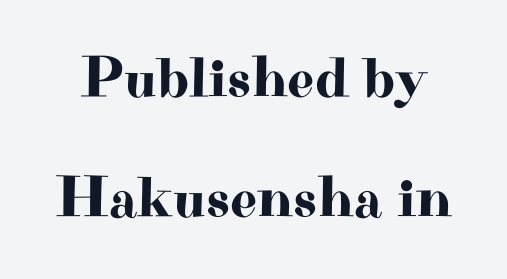
What kind of face is this? One with serifs. Between one letter and the next there's only the usual sliver of space. This sample has the flowing, uneven cadence of proportional lettering. Unmarked baselines from the first word to the last. The designer dialed line spacing up above the default.
